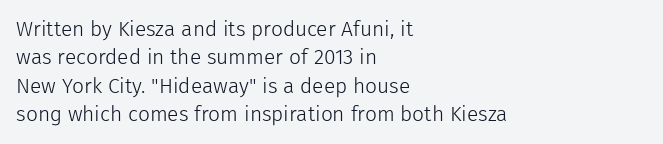
Q: Is the text bold? A: No.
Q: Is the text italic (slanted)? A: No, it is upright.
Q: Is the text underlined? A: No.
Q: How is the paragraph aligned? A: Left-aligned.
Q: Is the spacing between letters normal or unusually wide? A: Normal.
Q: Is the spacing between lines tight, normal or loose? A: Normal.
